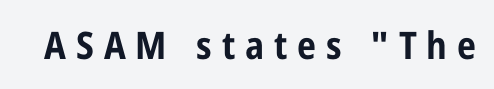
The image shows 38 px bold, condensed sans-serif type, upright; set unusually wide letter spacing (+0.26 em), not underlined; low stroke contrast and a medium x-height.
